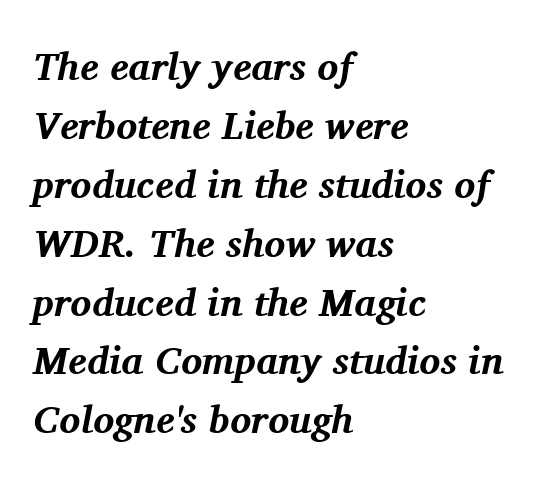
The image shows 39 px bold serif type, italic (leaning right); set left-aligned, normal line spacing (1.51x), normal letter spacing, not underlined; medium stroke contrast and a medium x-height.
